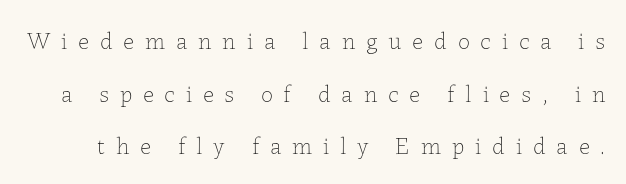
{"italic": "no", "bold": "no", "underline": "no", "line_spacing": "loose", "line_spacing_ratio": 2.19, "letter_spacing": "wide", "letter_spacing_em": 0.45, "glyph_px": 24}
